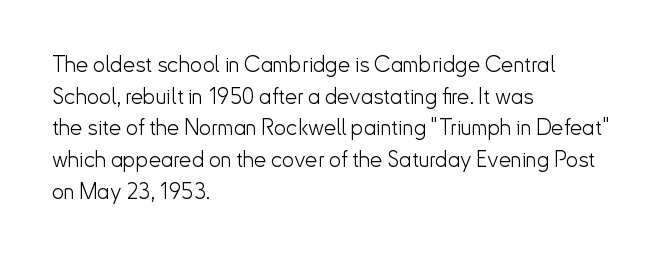
Q: Is the text bold? A: No.
Q: Is the text italic (slanted)? A: No, it is upright.
Q: Is the text underlined? A: No.
Q: How is the paragraph aligned? A: Left-aligned.
Q: Is the spacing between letters normal or unusually wide? A: Normal.
Q: Is the spacing between lines tight, normal or loose? A: Normal.
